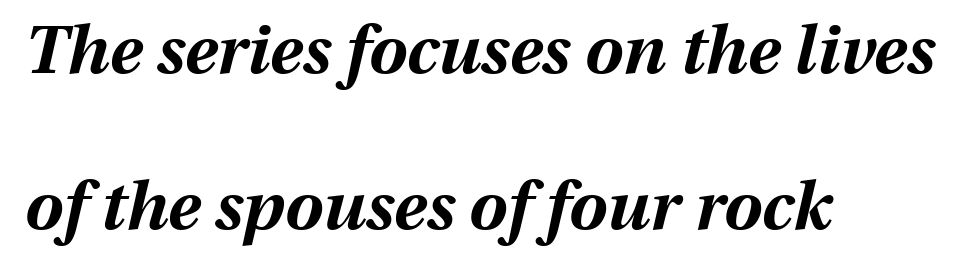
{"italic": "yes", "lean": "right", "slant_degrees": 13, "bold": "yes", "weight": "bold", "width": "normal", "stroke_contrast": "medium", "x_height": "medium", "monospaced": "no", "underline": "no", "align": "left", "line_spacing": "loose", "line_spacing_ratio": 2.29, "letter_spacing": "normal", "letter_spacing_em": 0.0, "glyph_px": 68}
